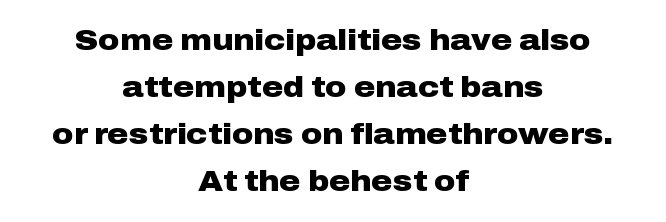
Q: Is the text bold? A: Yes.
Q: Is the text italic (slanted)? A: No, it is upright.
Q: Is the typeface a serif or a sans-serif typeface? A: Sans-serif.
Q: Is the text underlined? A: No.
Q: How is the paragraph aligned? A: Centered.
Q: Is the spacing between letters normal or unusually wide? A: Normal.
Q: Is the spacing between lines tight, normal or loose? A: Normal.
Q: Width (condensed, normal, or wide)? A: Wide.
Q: Stroke contrast? A: Low.
Q: x-height? A: Medium.
Q: Monospaced? A: No.
